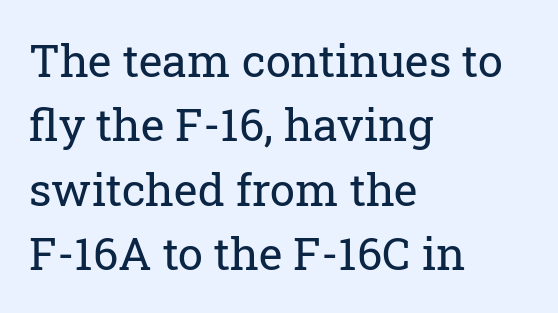
Q: Is the text bold? A: No.
Q: Is the text italic (slanted)? A: No, it is upright.
Q: Is the typeface a serif or a sans-serif typeface? A: Serif.
Q: Is the text underlined? A: No.
Q: How is the paragraph aligned? A: Left-aligned.
Q: Is the spacing between letters normal or unusually wide? A: Normal.
Q: Is the spacing between lines tight, normal or loose? A: Normal.
Q: Width (condensed, normal, or wide)? A: Normal.
Q: Stroke contrast? A: Low.
Q: x-height? A: Medium.
Q: Monospaced? A: No.
